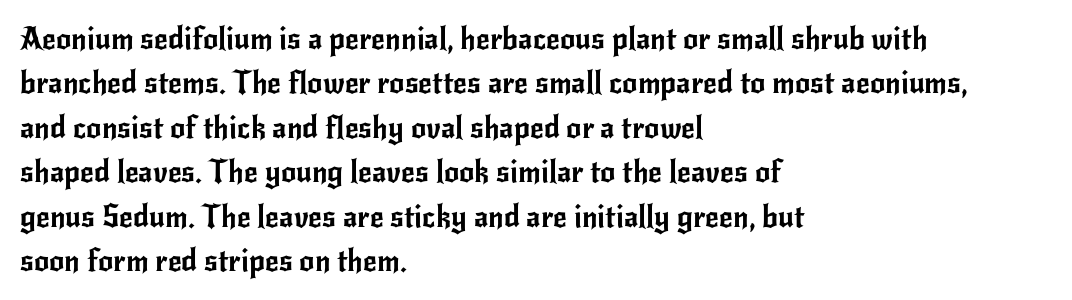
These lines are rendered in a variable-pitch font. One-word summary of the alignment: left. Any mark beneath the type? The region is blank. Rows of type keep a routine distance in the vertical direction. The line texture is even and compact thanks to regular tracking.
